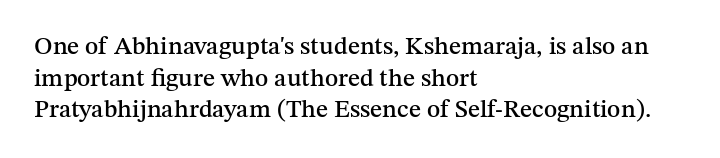
{"italic": "no", "underline": "no", "align": "left", "line_spacing": "normal", "line_spacing_ratio": 1.27, "letter_spacing": "normal", "letter_spacing_em": 0.0, "glyph_px": 25}
